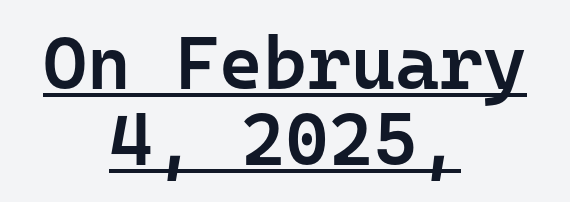
{"serif": "no", "italic": "no", "bold": "semi", "weight": "semibold", "width": "normal", "stroke_contrast": "low", "x_height": "medium", "monospaced": "yes", "underline": "yes", "align": "center", "line_spacing": "tight", "line_spacing_ratio": 1.01, "letter_spacing": "normal", "letter_spacing_em": 0.0, "glyph_px": 75}
